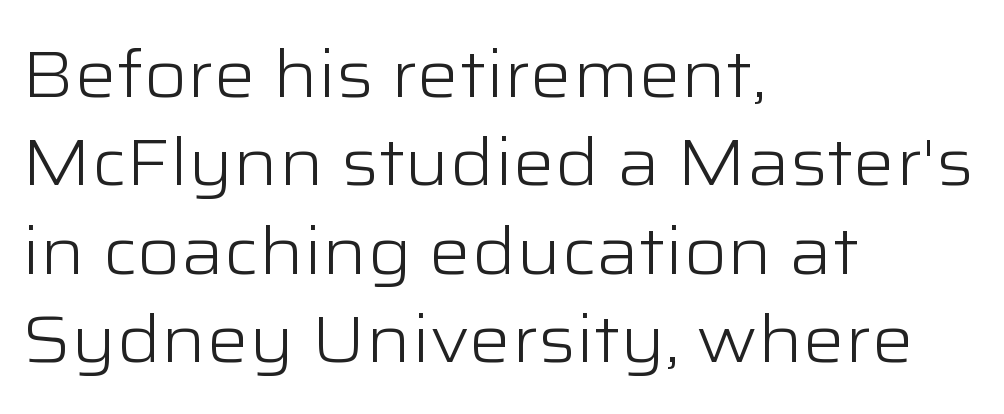
Q: Is the text bold? A: No.
Q: Is the text italic (slanted)? A: No, it is upright.
Q: Is the typeface a serif or a sans-serif typeface? A: Sans-serif.
Q: Is the text underlined? A: No.
Q: How is the paragraph aligned? A: Left-aligned.
Q: Is the spacing between letters normal or unusually wide? A: Normal.
Q: Is the spacing between lines tight, normal or loose? A: Normal.
Q: Width (condensed, normal, or wide)? A: Wide.
Q: Stroke contrast? A: Low.
Q: x-height? A: Medium.
Q: Monospaced? A: No.
